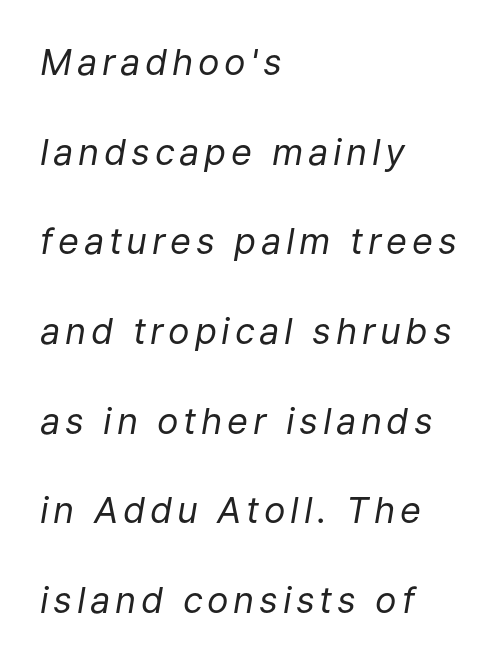
Q: Is the text bold? A: No.
Q: Is the text italic (slanted)? A: Yes, it leans right by about 9 degrees.
Q: Is the text underlined? A: No.
Q: How is the paragraph aligned? A: Left-aligned.
Q: Is the spacing between lines tight, normal or loose? A: Loose.
Q: Width (condensed, normal, or wide)? A: Normal.
Q: Stroke contrast? A: Low.
Q: x-height? A: Medium.
Q: Monospaced? A: No.
